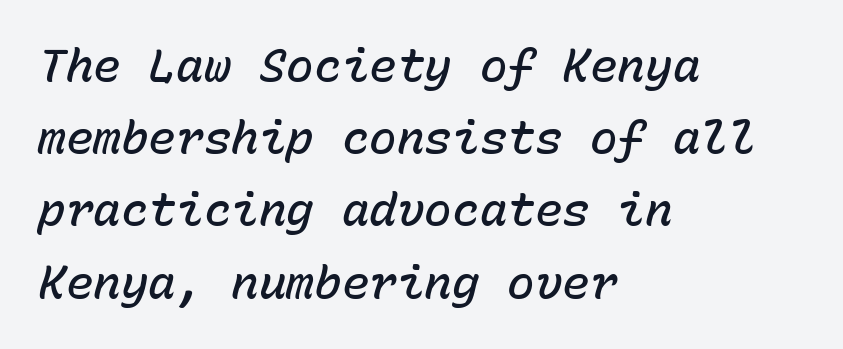
Q: Is the text bold? A: Semi-bold.
Q: Is the text italic (slanted)? A: Yes, it leans right by about 15 degrees.
Q: Is the text underlined? A: No.
Q: How is the paragraph aligned? A: Left-aligned.
Q: Is the spacing between letters normal or unusually wide? A: Normal.
Q: Is the spacing between lines tight, normal or loose? A: Normal.
Q: Width (condensed, normal, or wide)? A: Normal.
Q: Stroke contrast? A: Low.
Q: x-height? A: Medium.
Q: Monospaced? A: Yes.
